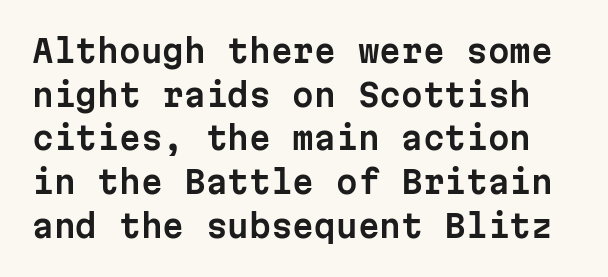
The image shows 31 px sans-serif type, upright, monospaced; set normal line spacing (1.41x), normal letter spacing, not underlined; low stroke contrast and a medium x-height.
